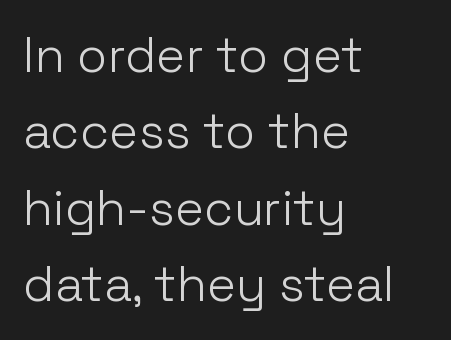
{"serif": "no", "italic": "no", "bold": "no", "weight": "light", "width": "normal", "stroke_contrast": "low", "x_height": "medium", "monospaced": "no", "underline": "no", "align": "left", "line_spacing": "normal", "line_spacing_ratio": 1.56, "letter_spacing": "normal", "letter_spacing_em": 0.0, "glyph_px": 49}
